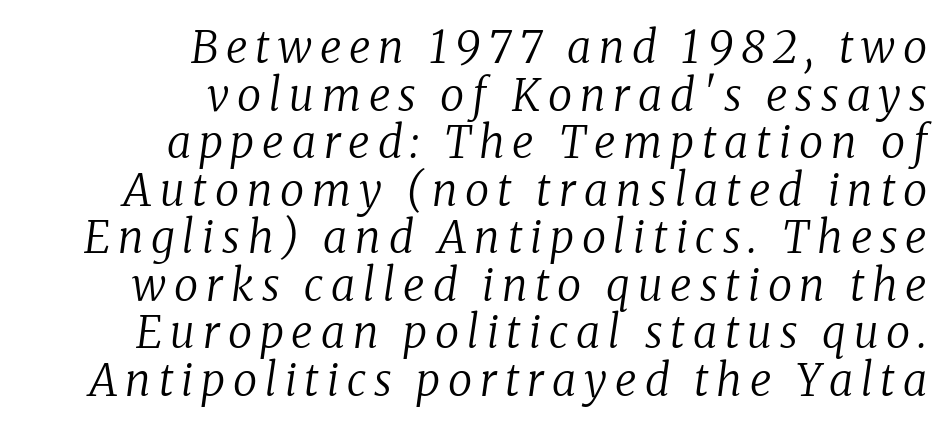
The image shows 44 px regular-weight serif type, italic (leaning right); set right-aligned, tight line spacing (1.08x), not underlined; low stroke contrast and a medium x-height.
